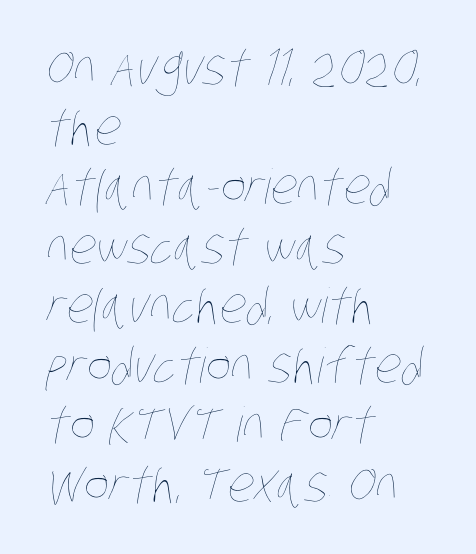
{"bold": "no", "weight": "thin", "width": "condensed", "stroke_contrast": "low", "x_height": "large", "monospaced": "no", "underline": "no", "align": "left", "line_spacing_ratio": 1.24, "letter_spacing": "normal", "letter_spacing_em": 0.0, "glyph_px": 48}
